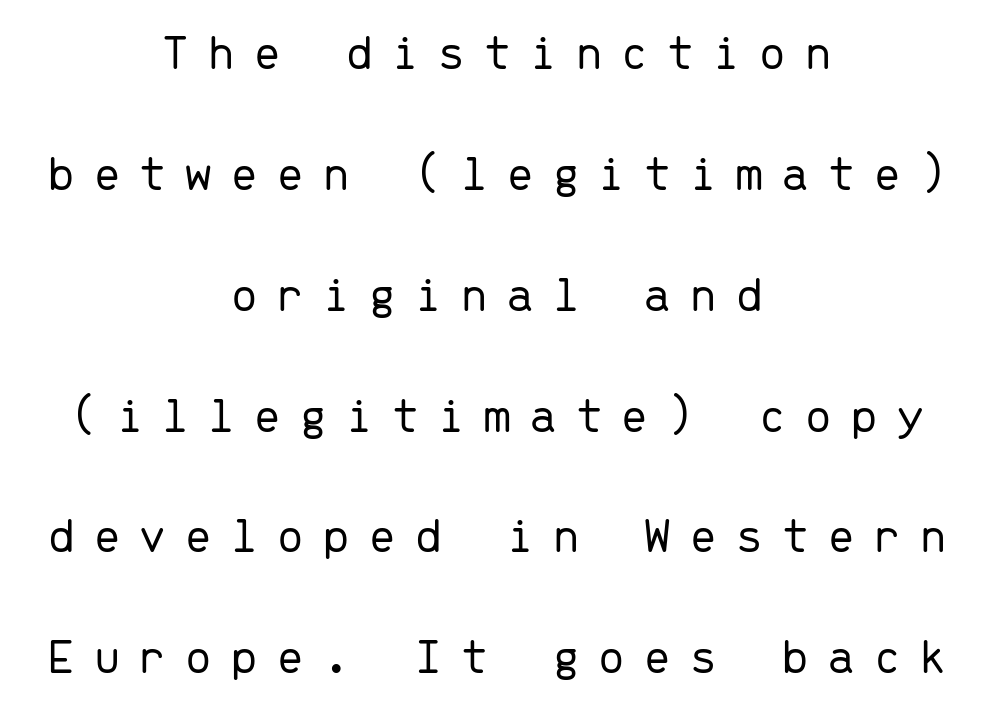
The font's upright variant was chosen for this text. The space beneath each line is pristine and unruled. The glyphs in this specimen are sans serif. This rendering uses center alignment, leaving both contours irregular but symmetric. Display-style spreading of the glyphs; the letterfit is very open.
